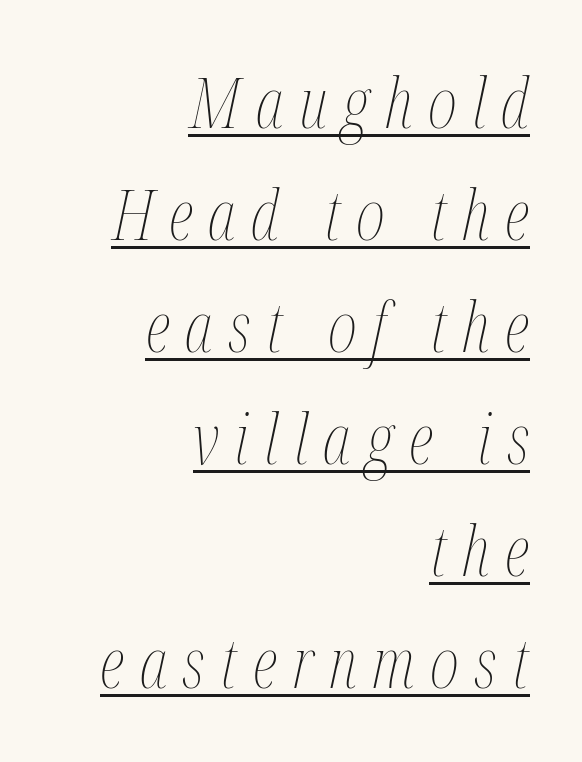
{"italic": "yes", "lean": "right", "slant_degrees": 12, "bold": "no", "weight": "thin", "width": "condensed", "stroke_contrast": "medium", "x_height": "medium", "monospaced": "no", "underline": "yes", "align": "right", "line_spacing": "normal", "line_spacing_ratio": 1.6, "letter_spacing": "wide", "letter_spacing_em": 0.22, "glyph_px": 70}
